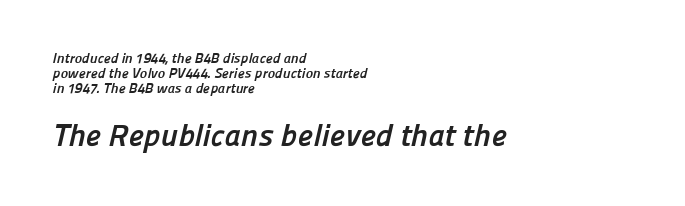
The image shows 31 px semibold sans-serif type; set left-aligned, tight line spacing (1.07x), normal letter spacing, not underlined; the second (bottom) block is 2.21x larger; low stroke contrast and a medium x-height.
